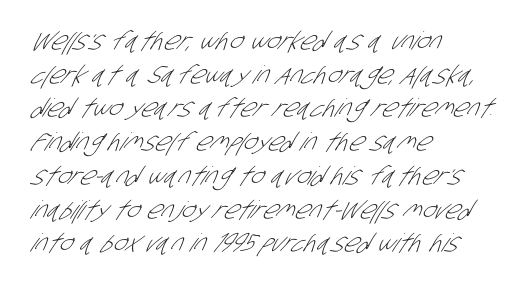
Q: Is the text bold? A: No.
Q: Is the text underlined? A: No.
Q: How is the paragraph aligned? A: Left-aligned.
Q: Is the spacing between letters normal or unusually wide? A: Normal.
Q: Is the spacing between lines tight, normal or loose? A: Normal.
